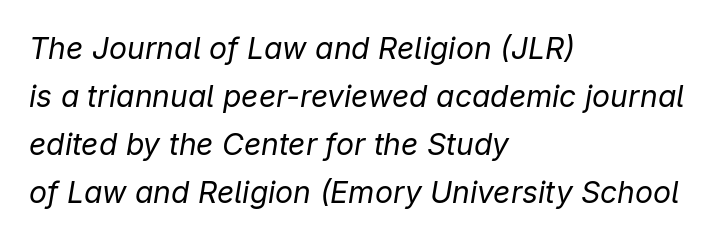
{"italic": "yes", "lean": "right", "slant_degrees": 9, "bold": "no", "weight": "regular", "width": "normal", "stroke_contrast": "low", "x_height": "medium", "monospaced": "no", "underline": "no", "align": "left", "line_spacing": "normal", "line_spacing_ratio": 1.6, "letter_spacing": "normal", "letter_spacing_em": 0.0, "glyph_px": 30}
